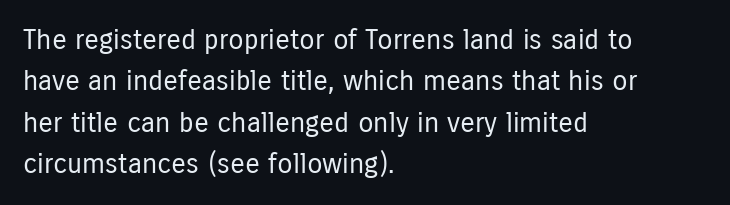
Q: Is the text bold? A: No.
Q: Is the text italic (slanted)? A: No, it is upright.
Q: Is the typeface a serif or a sans-serif typeface? A: Sans-serif.
Q: Is the text underlined? A: No.
Q: How is the paragraph aligned? A: Left-aligned.
Q: Is the spacing between letters normal or unusually wide? A: Normal.
Q: Is the spacing between lines tight, normal or loose? A: Normal.
Q: Width (condensed, normal, or wide)? A: Condensed.
Q: Stroke contrast? A: Low.
Q: x-height? A: Medium.
Q: Monospaced? A: No.
